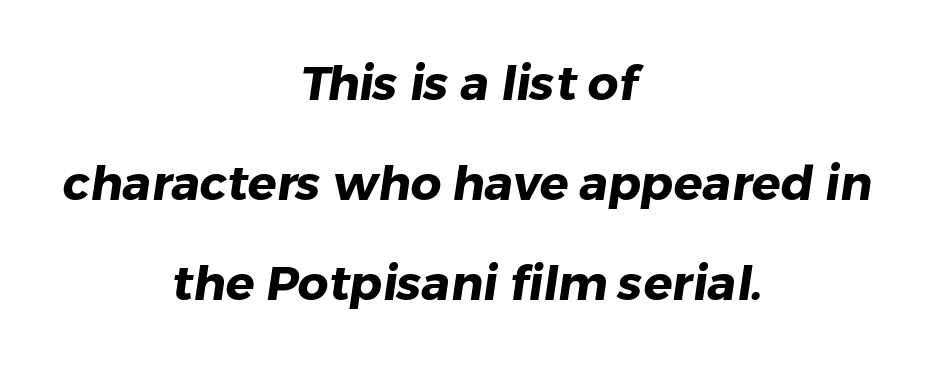
Rule under the text: the space is simply empty. This sample has the flowing, uneven cadence of proportional lettering. A sans-serif font was chosen for this passage. Does the leading feel generous? Absolutely, it's lavish. Heavy, bold letterforms.
